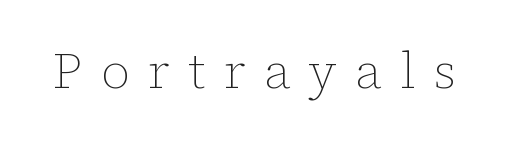
The image shows 51 px thin type, upright; set unusually wide letter spacing (+0.36 em), not underlined; low stroke contrast and a medium x-height.
